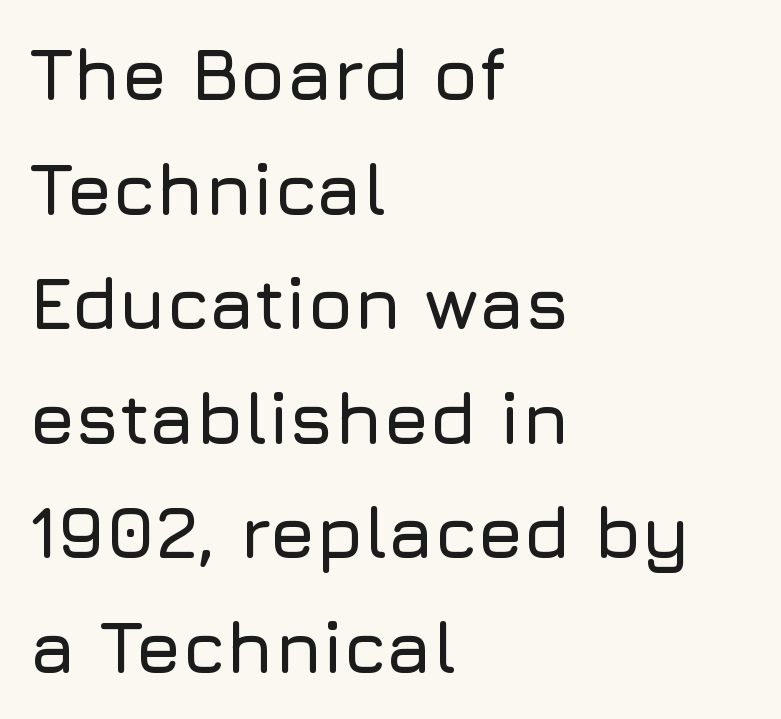
Q: Is the text italic (slanted)? A: No, it is upright.
Q: Is the typeface a serif or a sans-serif typeface? A: Sans-serif.
Q: Is the text underlined? A: No.
Q: How is the paragraph aligned? A: Left-aligned.
Q: Is the spacing between letters normal or unusually wide? A: Normal.
Q: Is the spacing between lines tight, normal or loose? A: Normal.
Q: Width (condensed, normal, or wide)? A: Normal.
Q: Stroke contrast? A: Low.
Q: x-height? A: Medium.
Q: Monospaced? A: No.
